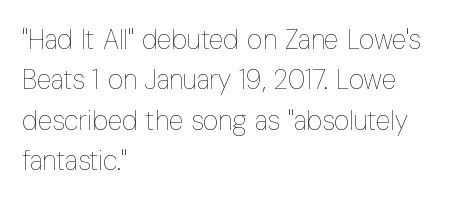
The image shows 27 px text type, upright; set left-aligned, normal line spacing (1.5x), normal letter spacing, not underlined.
